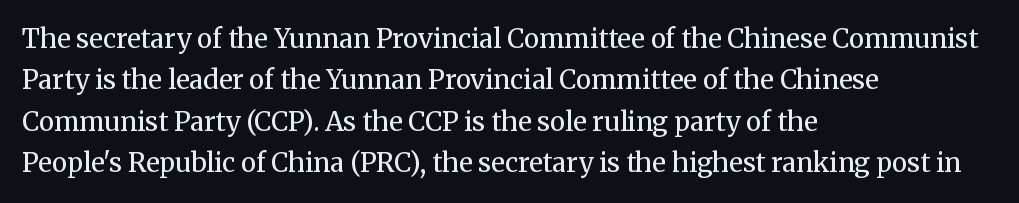
Q: Is the text bold? A: No.
Q: Is the text italic (slanted)? A: No, it is upright.
Q: Is the text underlined? A: No.
Q: How is the paragraph aligned? A: Left-aligned.
Q: Is the spacing between letters normal or unusually wide? A: Normal.
Q: Is the spacing between lines tight, normal or loose? A: Normal.
